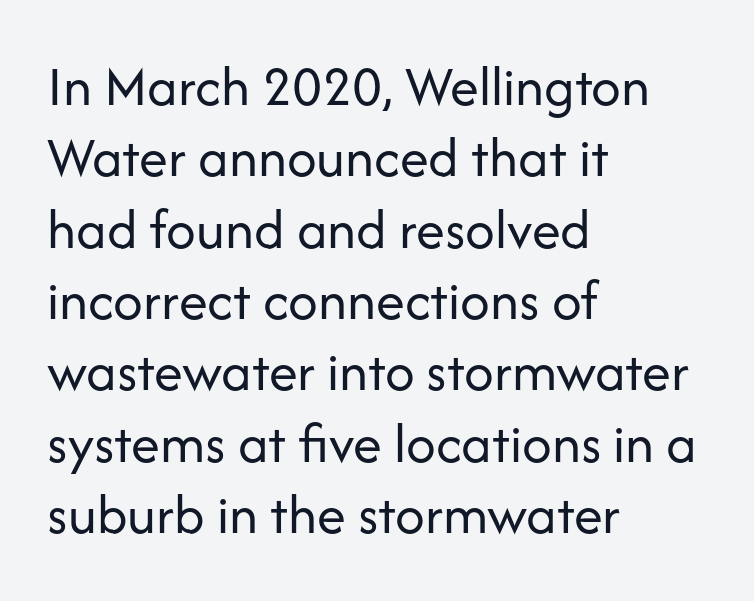
Q: Is the text bold? A: No.
Q: Is the text italic (slanted)? A: No, it is upright.
Q: Is the typeface a serif or a sans-serif typeface? A: Sans-serif.
Q: Is the text underlined? A: No.
Q: How is the paragraph aligned? A: Left-aligned.
Q: Is the spacing between letters normal or unusually wide? A: Normal.
Q: Width (condensed, normal, or wide)? A: Normal.
Q: Stroke contrast? A: Low.
Q: x-height? A: Medium.
Q: Monospaced? A: No.
